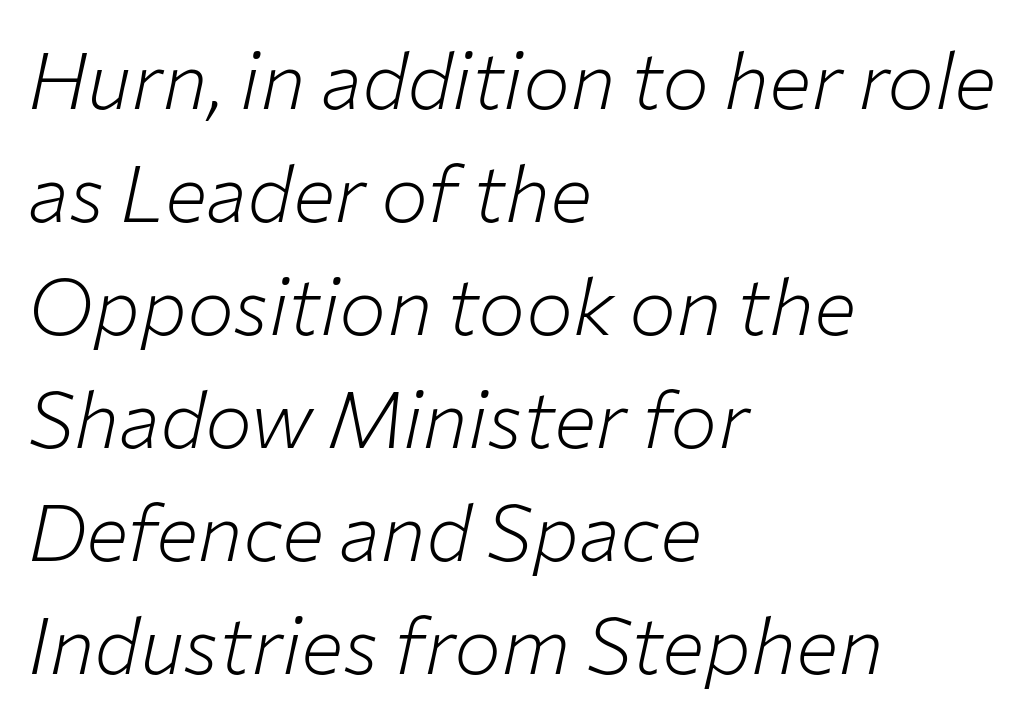
The passage shown stacks its lines at a standard gap. Characters are canted at an angle relative to the baseline's perpendicular. Is the block centered? No — it sits flush against the left margin. Just letters on the line, the space beneath them empty. How are the letters spaced? Ordinarily, with no added tracking. Is the stroke heavy? The answer is a plain regular-or-lighter.
